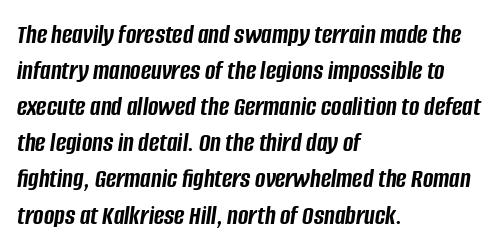
The image shows 28 px semibold, condensed type, italic (leaning right); set left-aligned, normal line spacing (1.29x), normal letter spacing, not underlined; low stroke contrast and a large x-height.
